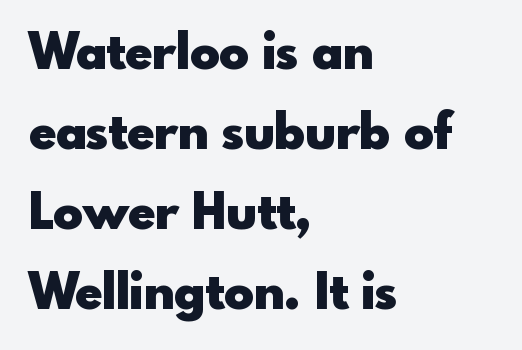
Q: Is the text bold? A: Yes.
Q: Is the text italic (slanted)? A: No, it is upright.
Q: Is the typeface a serif or a sans-serif typeface? A: Sans-serif.
Q: Is the text underlined? A: No.
Q: How is the paragraph aligned? A: Left-aligned.
Q: Is the spacing between letters normal or unusually wide? A: Normal.
Q: Is the spacing between lines tight, normal or loose? A: Normal.
Q: Width (condensed, normal, or wide)? A: Normal.
Q: x-height? A: Small.
Q: Monospaced? A: No.
